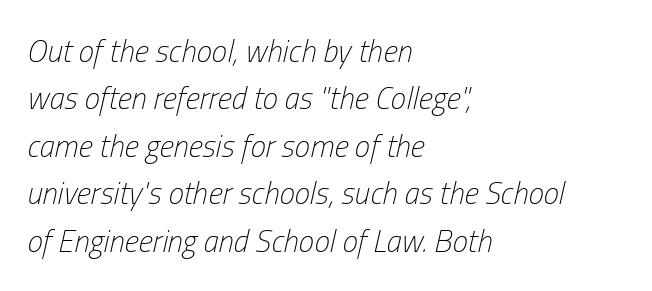
Q: Is the text bold? A: No.
Q: Is the text italic (slanted)? A: Yes, it leans right by about 13 degrees.
Q: Is the text underlined? A: No.
Q: How is the paragraph aligned? A: Left-aligned.
Q: Is the spacing between letters normal or unusually wide? A: Normal.
Q: Is the spacing between lines tight, normal or loose? A: Normal.
Q: Width (condensed, normal, or wide)? A: Condensed.
Q: Stroke contrast? A: Low.
Q: x-height? A: Medium.
Q: Monospaced? A: No.
